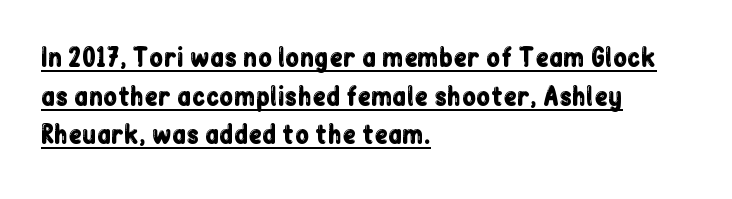
Q: Is the text italic (slanted)? A: No, it is upright.
Q: Is the text underlined? A: Yes.
Q: How is the paragraph aligned? A: Left-aligned.
Q: Is the spacing between letters normal or unusually wide? A: Normal.
Q: Is the spacing between lines tight, normal or loose? A: Normal.
